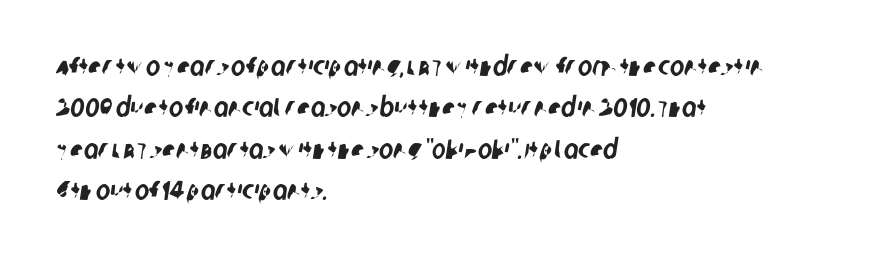
The image shows 27 px text type; set left-aligned, normal line spacing (1.53x), normal letter spacing, not underlined.
